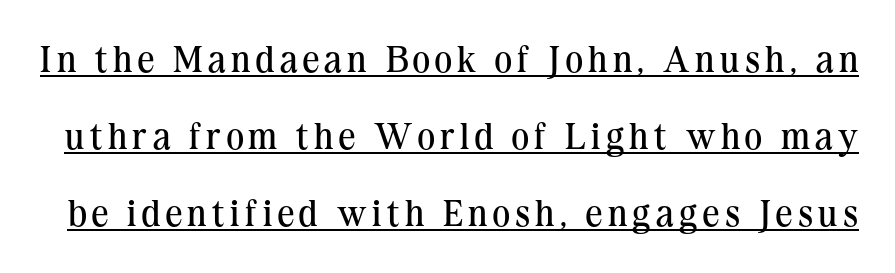
{"serif": "yes", "italic": "no", "bold": "no", "weight": "regular", "width": "normal", "stroke_contrast": "medium", "x_height": "medium", "monospaced": "no", "underline": "yes", "line_spacing": "loose", "line_spacing_ratio": 2.08, "glyph_px": 37}
